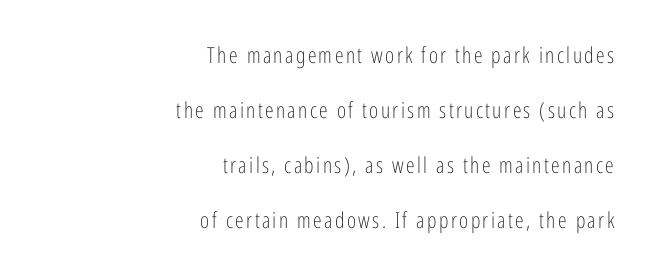
The image shows 22 px text type, upright; set right-aligned, loose line spacing (2.5x), not underlined.
